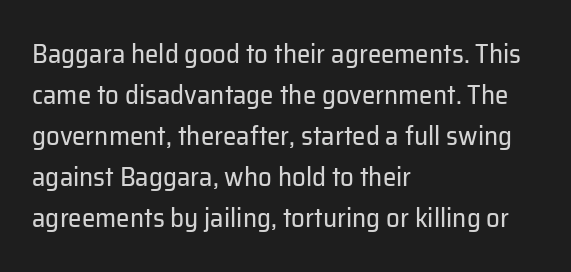
{"italic": "no", "bold": "no", "underline": "no", "align": "left", "line_spacing": "normal", "line_spacing_ratio": 1.52, "letter_spacing": "normal", "letter_spacing_em": 0.0, "glyph_px": 27}
